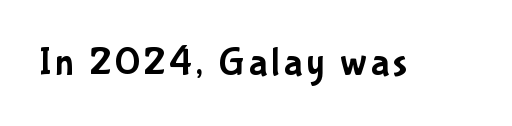
Note the varied advance widths — an 'i' is clearly narrower than an 'm'. Ascenders rise straight up at ninety degrees. The typeface chosen for these lines omits serifs. The baseline area is clear.
